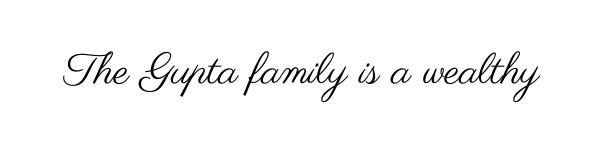
{"serif": "no", "bold": "no", "weight": "regular", "width": "wide", "stroke_contrast": "medium", "x_height": "small", "monospaced": "no", "underline": "no", "letter_spacing": "normal", "letter_spacing_em": 0.0, "glyph_px": 43}
